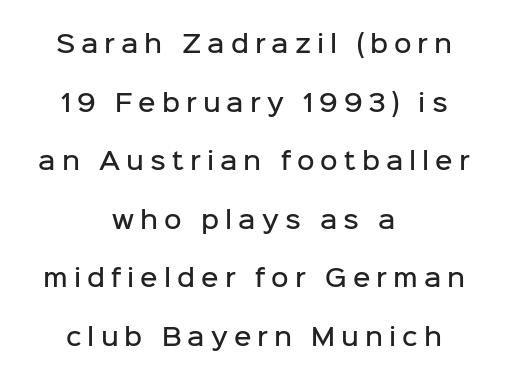
Q: Is the text bold? A: Semi-bold.
Q: Is the text italic (slanted)? A: No, it is upright.
Q: Is the text underlined? A: No.
Q: How is the paragraph aligned? A: Centered.
Q: Is the spacing between letters normal or unusually wide? A: Unusually wide.
Q: Is the spacing between lines tight, normal or loose? A: Loose.
